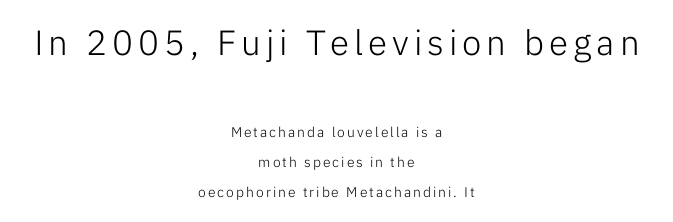
Q: Is the text bold? A: No.
Q: Is the text italic (slanted)? A: No, it is upright.
Q: Is the typeface a serif or a sans-serif typeface? A: Sans-serif.
Q: Is the text underlined? A: No.
Q: How is the paragraph aligned? A: Centered.
Q: Is the spacing between lines tight, normal or loose? A: Loose.
Q: Which block of text is set in a larger size, the first (top) or the second (bottom)? A: The first (top) one.
Q: Width (condensed, normal, or wide)? A: Normal.
Q: Stroke contrast? A: Low.
Q: x-height? A: Medium.
Q: Monospaced? A: No.
